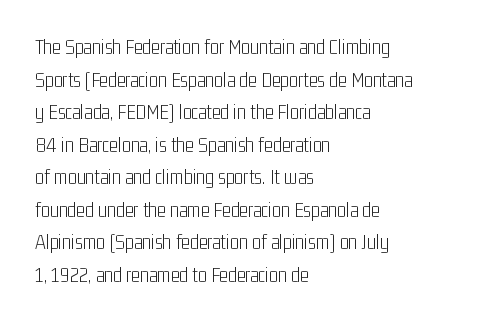
{"italic": "no", "bold": "no", "underline": "no", "align": "left", "line_spacing": "normal", "line_spacing_ratio": 1.55, "letter_spacing": "normal", "letter_spacing_em": 0.0, "glyph_px": 21}
